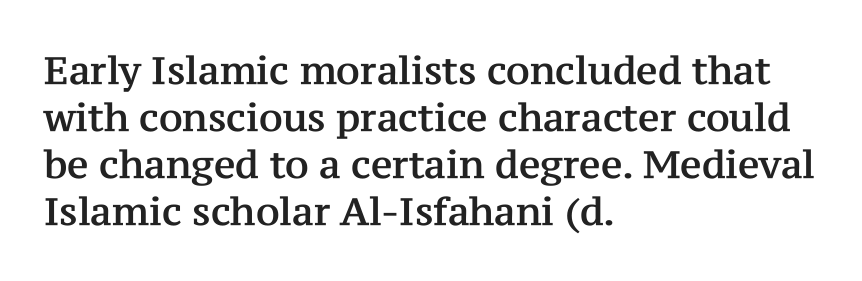
Q: Is the text italic (slanted)? A: No, it is upright.
Q: Is the typeface a serif or a sans-serif typeface? A: Serif.
Q: Is the text underlined? A: No.
Q: How is the paragraph aligned? A: Left-aligned.
Q: Is the spacing between letters normal or unusually wide? A: Normal.
Q: Width (condensed, normal, or wide)? A: Normal.
Q: Stroke contrast? A: Medium.
Q: x-height? A: Medium.
Q: Monospaced? A: No.
